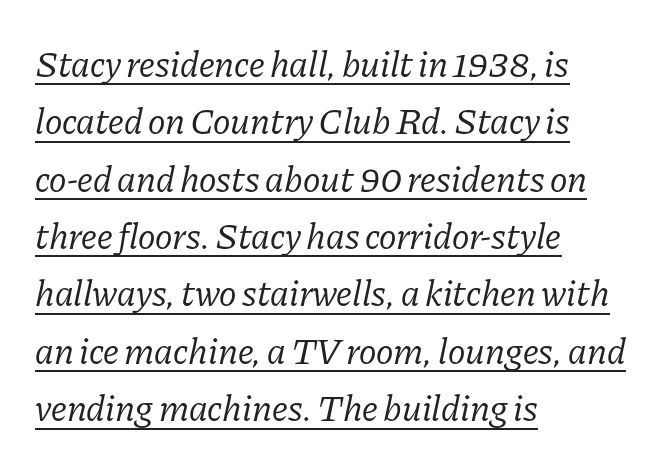
{"serif": "yes", "italic": "yes", "lean": "right", "slant_degrees": 11, "bold": "no", "weight": "regular", "width": "normal", "stroke_contrast": "low", "x_height": "medium", "monospaced": "no", "underline": "yes", "align": "left", "line_spacing": "normal", "line_spacing_ratio": 1.55, "letter_spacing": "normal", "letter_spacing_em": 0.0, "glyph_px": 37}
